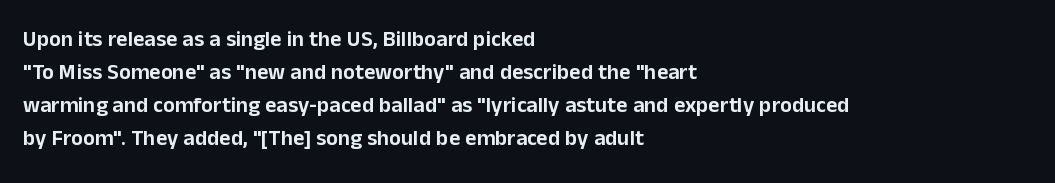
{"italic": "no", "underline": "no", "align": "left", "line_spacing": "normal", "line_spacing_ratio": 1.5, "letter_spacing": "normal", "letter_spacing_em": 0.0, "glyph_px": 22}
